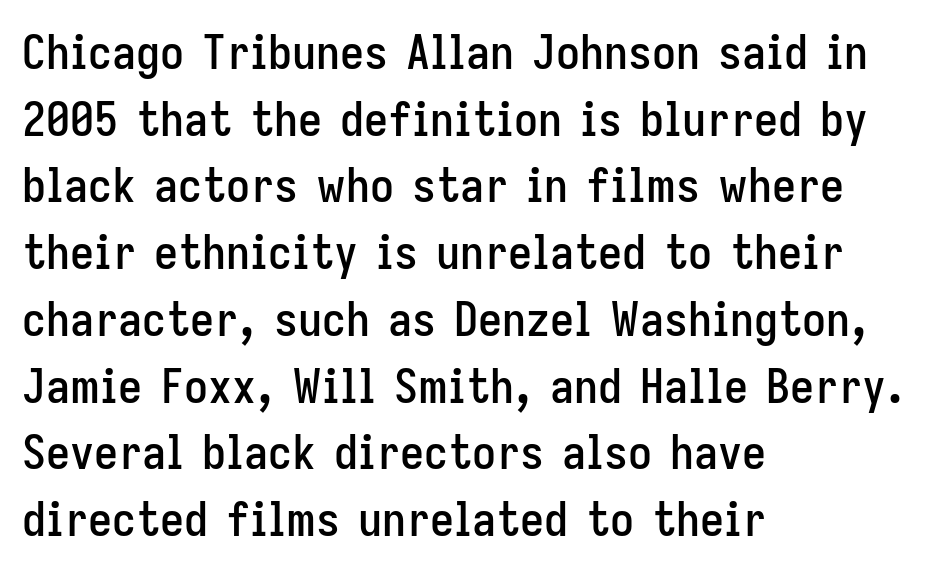
The image shows 48 px condensed sans-serif type, upright; set left-aligned, normal line spacing (1.39x), normal letter spacing, not underlined; low stroke contrast and a medium x-height.
